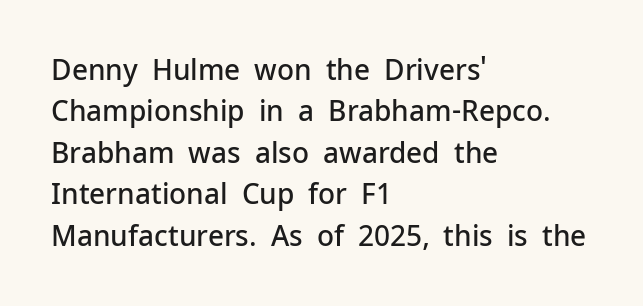
You could call the tracking neutral — neither tight nor loose. The strokes are fattened partway — semibold, not bold. Serifs: no, the terminals of the letterforms are clean. The words here are not underlined. Every row of glyphs begins at an identical x-position on the left.
